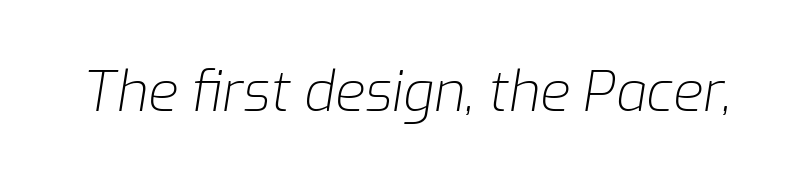
{"italic": "yes", "lean": "right", "slant_degrees": 9, "bold": "no", "weight": "light", "width": "normal", "stroke_contrast": "low", "x_height": "medium", "monospaced": "no", "underline": "no", "letter_spacing": "normal", "letter_spacing_em": 0.0, "glyph_px": 55}
